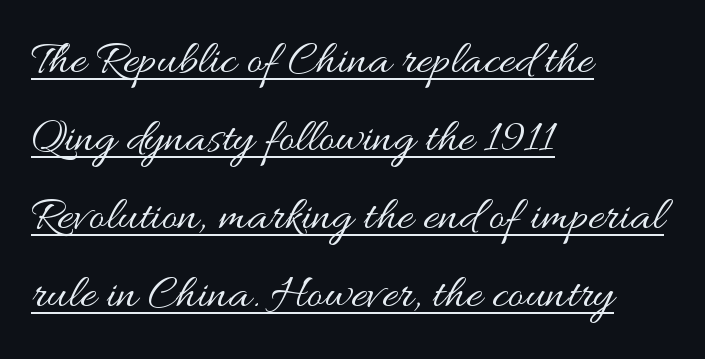
The leading is moderate, giving the passage an even texture. The lines are quadded left. The face looks like a standard text weight, possibly lighter. The passage shown is underscored from start to finish.
